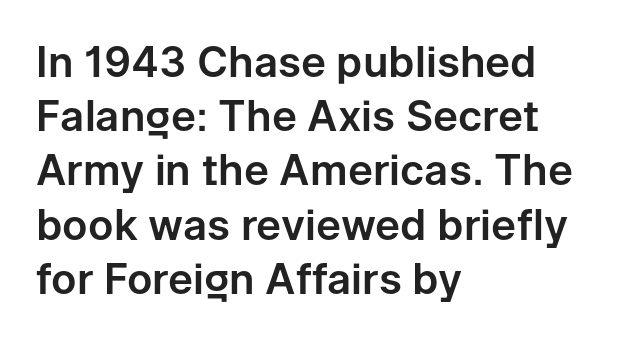
{"serif": "no", "italic": "no", "width": "normal", "stroke_contrast": "low", "x_height": "medium", "monospaced": "no", "underline": "no", "align": "left", "line_spacing": "normal", "line_spacing_ratio": 1.29, "letter_spacing": "normal", "letter_spacing_em": 0.0, "glyph_px": 42}
